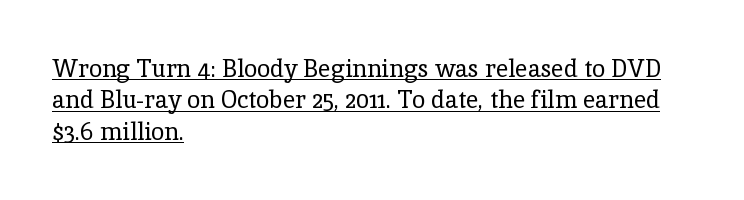
The image shows 24 px text type, upright; set left-aligned, normal line spacing (1.31x), normal letter spacing, underlined.
